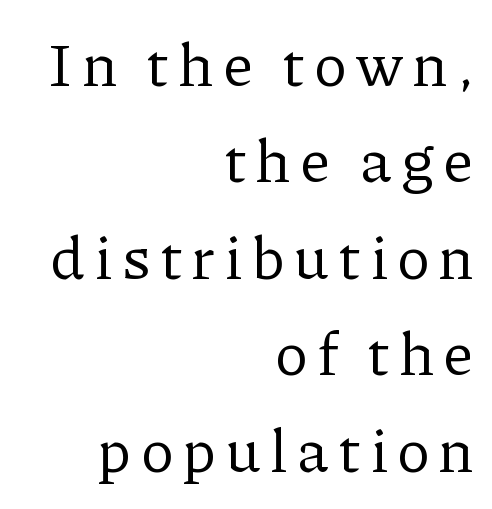
Stem width sits at or under what a default text font uses. A flush-right, rag-left setting is used for this passage. Rows of type keep a routine distance in the vertical direction. Observe the serifs anchoring each vertical stroke in this sample.
